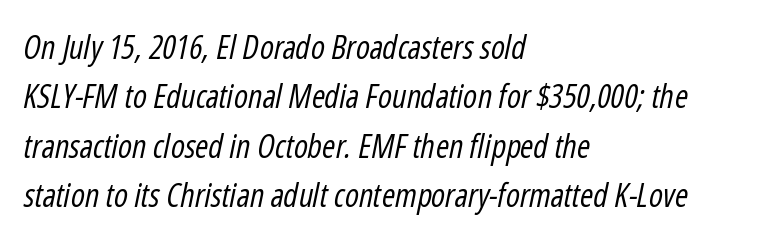
{"italic": "yes", "lean": "right", "slant_degrees": 12, "bold": "no", "weight": "regular", "width": "condensed", "stroke_contrast": "low", "x_height": "medium", "monospaced": "no", "underline": "no", "align": "left", "line_spacing": "normal", "line_spacing_ratio": 1.54, "letter_spacing": "normal", "letter_spacing_em": 0.0, "glyph_px": 32}
